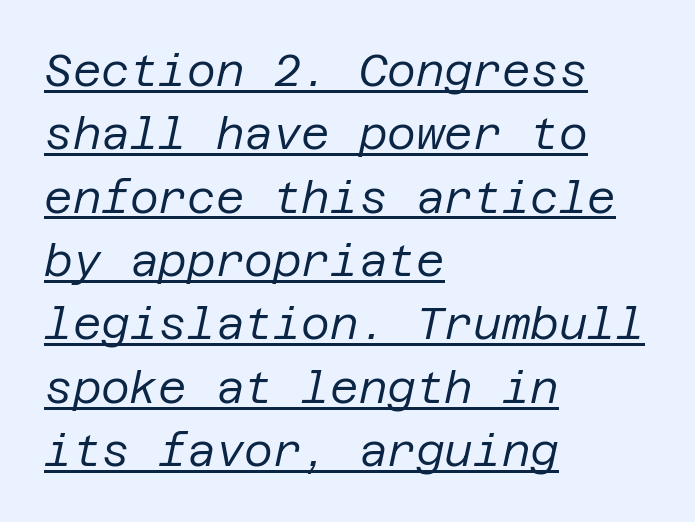
The typesetter has applied underlining to the passage shown. What stands out about the letter spacing? Nothing — it is the standard amount. How would I describe the line gaps? Plain and ordinary. The rendering anchors every line to the left-hand side. Notice how the stems are inclined rather than vertical — that's the hallmark of italics.
